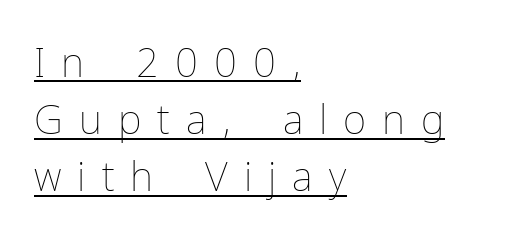
{"italic": "no", "bold": "no", "weight": "thin", "width": "normal", "stroke_contrast": "low", "x_height": "medium", "monospaced": "no", "underline": "yes", "align": "left", "line_spacing": "normal", "line_spacing_ratio": 1.43, "letter_spacing": "wide", "letter_spacing_em": 0.4, "glyph_px": 40}
